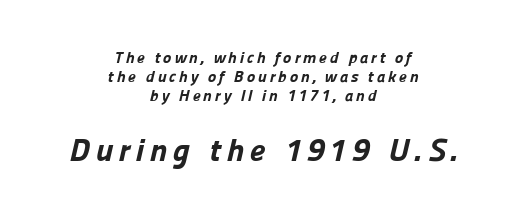
Q: Is the text bold? A: Yes.
Q: Is the typeface a serif or a sans-serif typeface? A: Sans-serif.
Q: Is the text underlined? A: No.
Q: How is the paragraph aligned? A: Centered.
Q: Which block of text is set in a larger size, the first (top) or the second (bottom)? A: The second (bottom) one.
Q: Width (condensed, normal, or wide)? A: Normal.
Q: Stroke contrast? A: Low.
Q: x-height? A: Medium.
Q: Monospaced? A: No.
